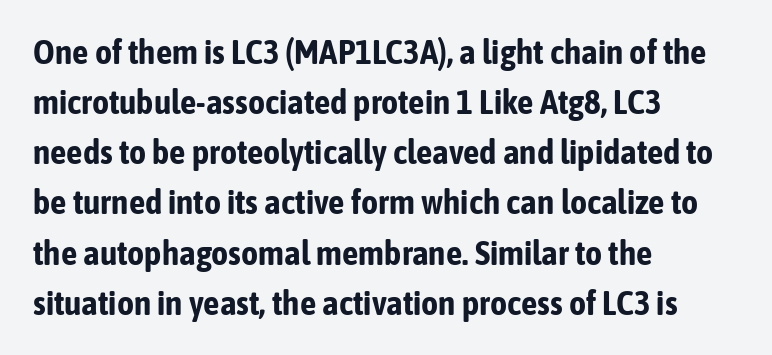
{"serif": "no", "italic": "no", "bold": "yes", "weight": "bold", "width": "condensed", "stroke_contrast": "low", "x_height": "medium", "monospaced": "no", "underline": "no", "align": "left", "line_spacing": "normal", "line_spacing_ratio": 1.52, "letter_spacing": "normal", "letter_spacing_em": 0.0, "glyph_px": 33}
